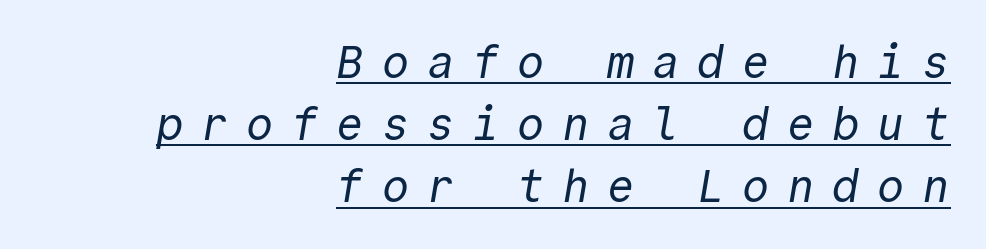
{"serif": "no", "bold": "no", "weight": "regular", "width": "normal", "x_height": "medium", "monospaced": "yes", "underline": "yes", "align": "right", "line_spacing": "normal", "line_spacing_ratio": 1.35, "letter_spacing": "wide", "letter_spacing_em": 0.38, "glyph_px": 46}
